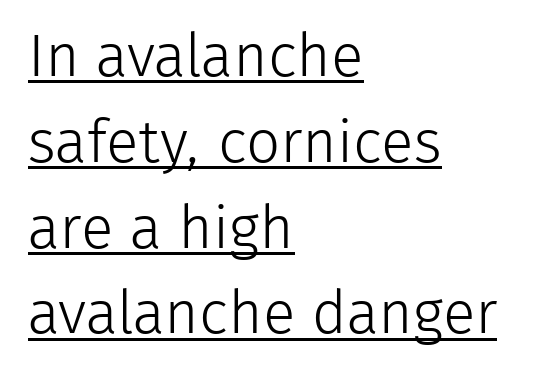
It's the straight-up-and-down kind of type. There is no visible air inserted between adjacent glyphs. Regular leading. Classification — sans serif. Think of a printed novel: that variable character pitch is what you see here. A typographer would call this underscored text.
